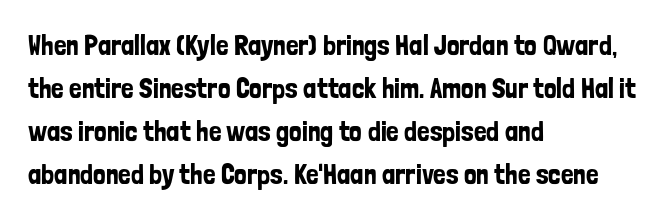
The image shows 28 px condensed sans-serif type, upright; set left-aligned, normal line spacing (1.54x), normal letter spacing, not underlined; low stroke contrast and a medium x-height.
